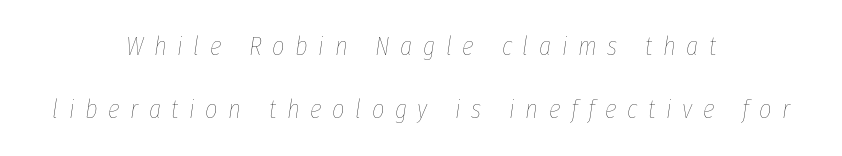
Spacing between characters has been opened up far beyond the box default. Short and long lines alike share a common midpoint. Every character sits at an angle, as italics do. The passage shown is not bold in any degree. Descenders are the only things crossing below the line. Regarding leading, the lines here are spaced well apart.
